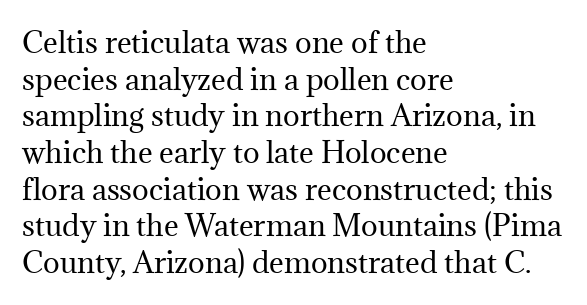
Is there any slant? The stems are plumb. These lines stack with their left ends in a neat column. The string is rendered with underlining switched off. Tracking here is standard; glyphs follow each other at the usual distance. Vertical stems look standard width or narrower in stroke.
